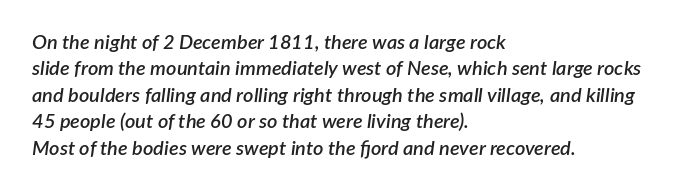
Q: Is the text bold? A: Semi-bold.
Q: Is the text italic (slanted)? A: Yes, it leans right by about 7 degrees.
Q: Is the text underlined? A: No.
Q: How is the paragraph aligned? A: Left-aligned.
Q: Is the spacing between letters normal or unusually wide? A: Normal.
Q: Is the spacing between lines tight, normal or loose? A: Normal.
